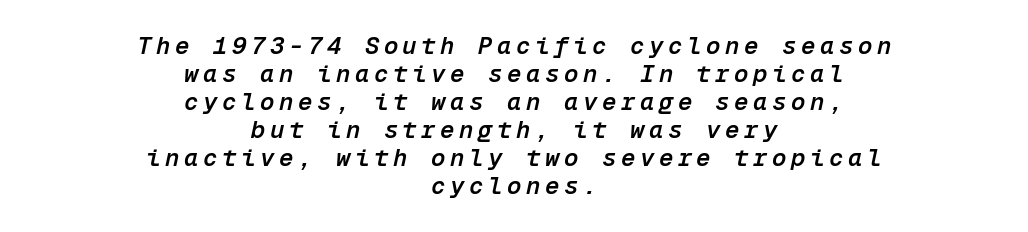
Q: Is the text bold? A: Semi-bold.
Q: Is the text italic (slanted)? A: Yes, it leans right by about 12 degrees.
Q: Is the text underlined? A: No.
Q: How is the paragraph aligned? A: Centered.
